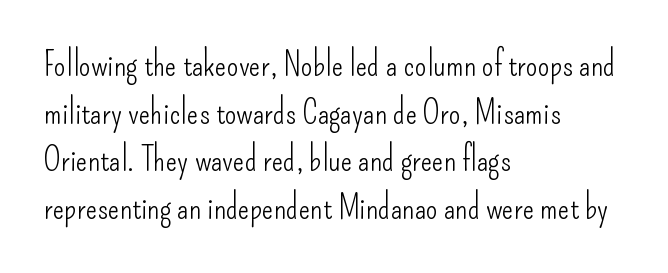
A typesetter would call this leading conventional body-copy spacing. The passage shown is not underscored anywhere. The line texture is even and compact thanks to regular tracking. The typeface chosen for these lines omits serifs. Posture: vertical. Ink coverage per letter is moderate at most.
